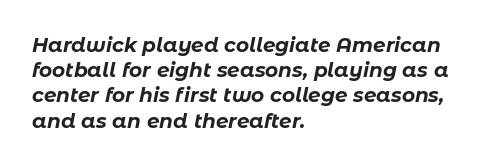
{"italic": "yes", "lean": "right", "slant_degrees": 11, "bold": "yes", "underline": "no", "align": "left", "line_spacing": "normal", "line_spacing_ratio": 1.26, "letter_spacing": "normal", "letter_spacing_em": 0.0, "glyph_px": 20}
